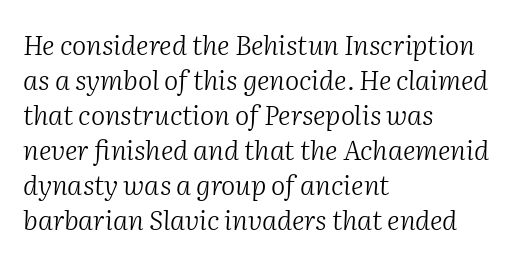
{"italic": "yes", "lean": "right", "slant_degrees": 2, "bold": "no", "underline": "no", "align": "left", "line_spacing": "normal", "line_spacing_ratio": 1.3, "letter_spacing": "normal", "letter_spacing_em": 0.0, "glyph_px": 27}
